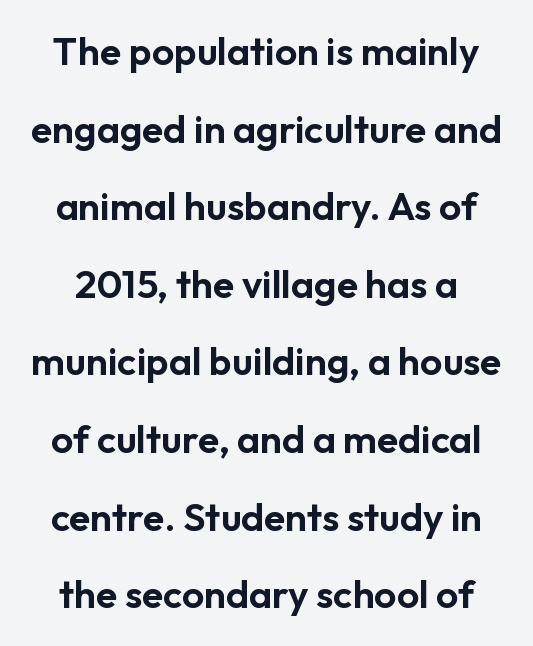
Q: Is the text italic (slanted)? A: No, it is upright.
Q: Is the typeface a serif or a sans-serif typeface? A: Sans-serif.
Q: Is the text underlined? A: No.
Q: Is the spacing between letters normal or unusually wide? A: Normal.
Q: Is the spacing between lines tight, normal or loose? A: Loose.
Q: Width (condensed, normal, or wide)? A: Normal.
Q: Stroke contrast? A: Low.
Q: x-height? A: Medium.
Q: Monospaced? A: No.
